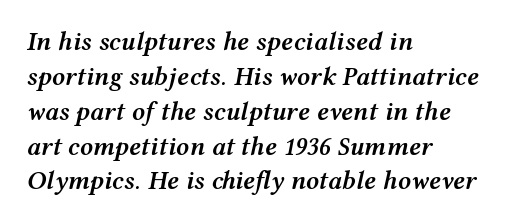
Q: Is the text bold? A: Semi-bold.
Q: Is the text italic (slanted)? A: Yes, it leans right by about 12 degrees.
Q: Is the text underlined? A: No.
Q: How is the paragraph aligned? A: Left-aligned.
Q: Is the spacing between letters normal or unusually wide? A: Normal.
Q: Is the spacing between lines tight, normal or loose? A: Normal.
